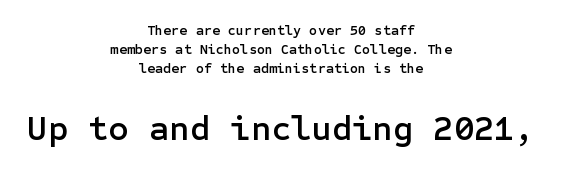
{"serif": "no", "italic": "no", "width": "normal", "stroke_contrast": "low", "x_height": "medium", "underline": "no", "align": "center", "line_spacing": "normal", "line_spacing_ratio": 1.36, "letter_spacing": "normal", "letter_spacing_em": 0.0, "larger_block": "second", "size_ratio": 2.5, "glyph_px": 35}
